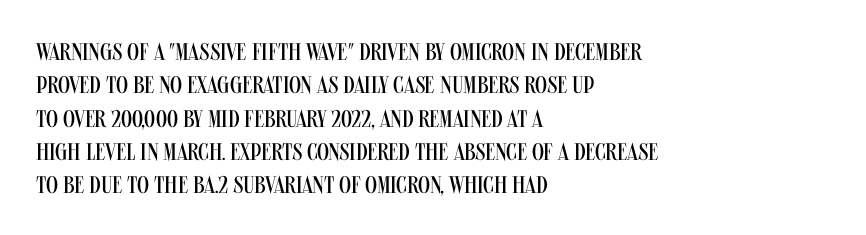
Q: Is the text bold? A: No.
Q: Is the text italic (slanted)? A: No, it is upright.
Q: Is the text underlined? A: No.
Q: How is the paragraph aligned? A: Left-aligned.
Q: Is the spacing between letters normal or unusually wide? A: Normal.
Q: Is the spacing between lines tight, normal or loose? A: Normal.
